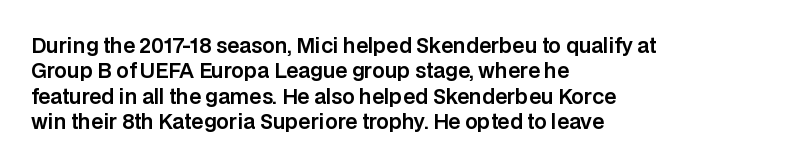
Q: Is the text italic (slanted)? A: No, it is upright.
Q: Is the text underlined? A: No.
Q: How is the paragraph aligned? A: Left-aligned.
Q: Is the spacing between letters normal or unusually wide? A: Normal.
Q: Is the spacing between lines tight, normal or loose? A: Normal.
